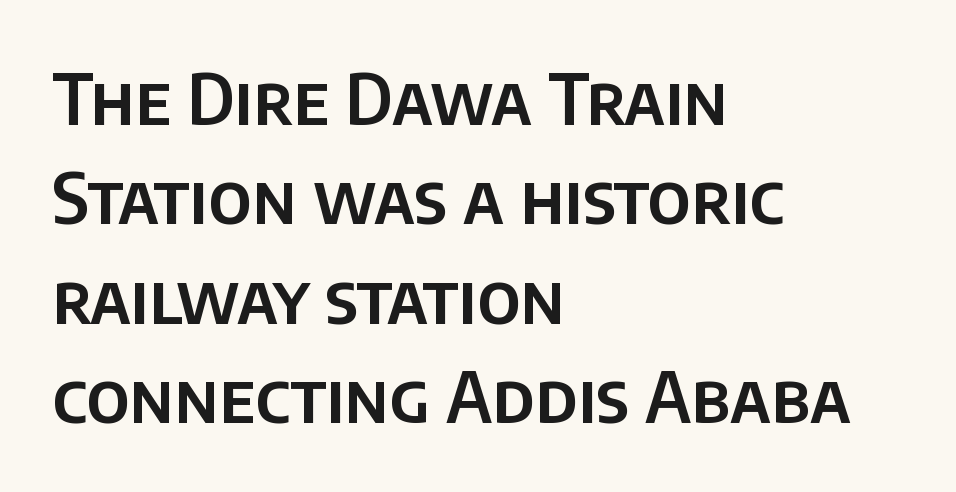
{"serif": "no", "italic": "no", "width": "normal", "stroke_contrast": "low", "x_height": "large", "monospaced": "no", "underline": "no", "align": "left", "line_spacing": "normal", "line_spacing_ratio": 1.42, "letter_spacing": "normal", "letter_spacing_em": 0.0, "glyph_px": 70}
